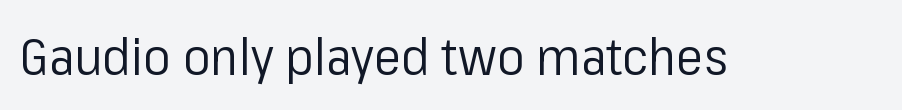
{"serif": "no", "italic": "no", "bold": "no", "weight": "regular", "width": "normal", "stroke_contrast": "low", "x_height": "medium", "monospaced": "no", "underline": "no", "letter_spacing": "normal", "letter_spacing_em": 0.0, "glyph_px": 51}
